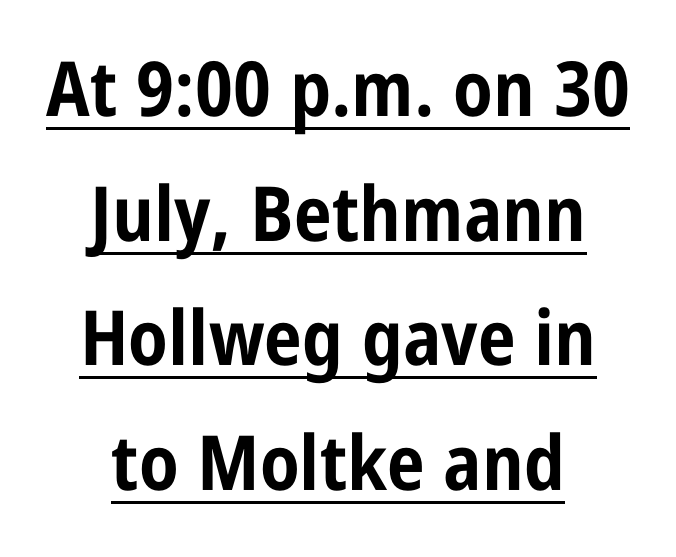
{"serif": "no", "italic": "no", "bold": "yes", "weight": "bold", "width": "condensed", "stroke_contrast": "low", "x_height": "large", "monospaced": "no", "underline": "yes", "align": "center", "line_spacing": "normal", "line_spacing_ratio": 1.64, "letter_spacing": "normal", "letter_spacing_em": 0.0, "glyph_px": 76}
